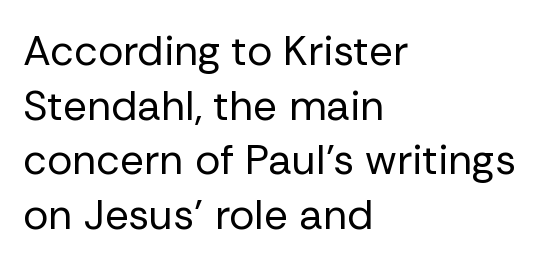
These lines stack with their left ends in a neat column. Is the stroke heavy? The answer is a plain regular-or-lighter. To sum up the face: it is a sans, with no serifs. A typesetter would call this proportional, since set widths differ per character.
